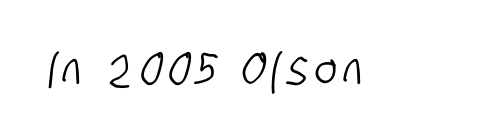
{"serif": "no", "width": "condensed", "stroke_contrast": "low", "x_height": "large", "monospaced": "no", "underline": "no", "glyph_px": 47}
